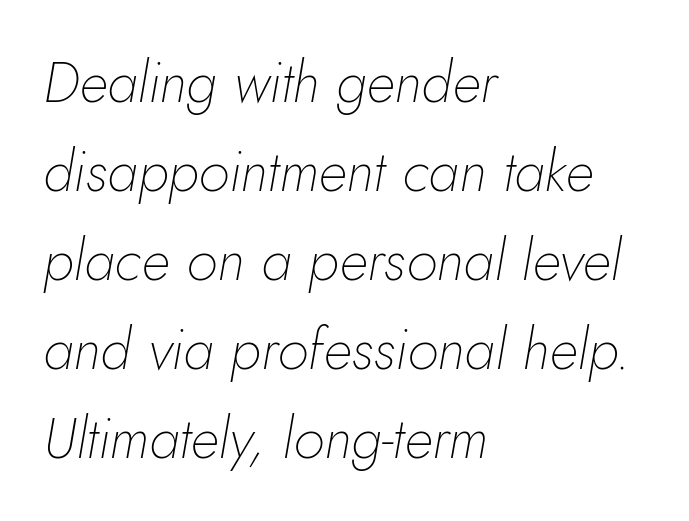
Regular leading. Here the designer chose a conventional face with non-uniform glyph widths. No chunkiness to these letters — they're not bold. Inter-character spacing is left at the font's built-in metrics.
